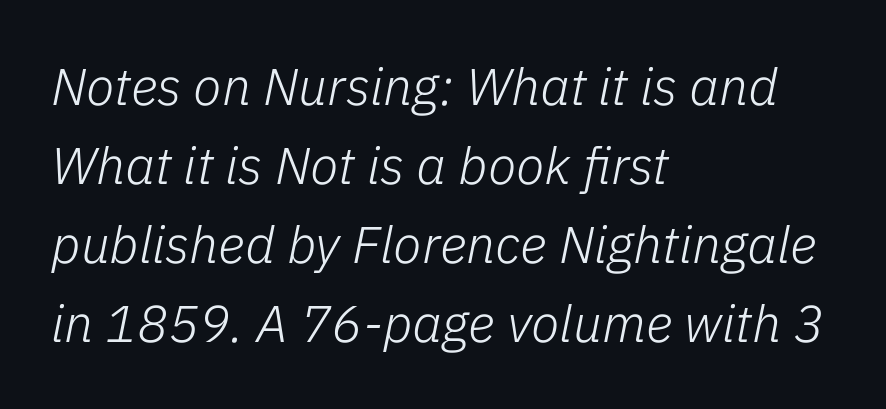
The image shows 52 px light type, italic (leaning right); set left-aligned, normal line spacing (1.52x), normal letter spacing, not underlined; low stroke contrast and a medium x-height.
